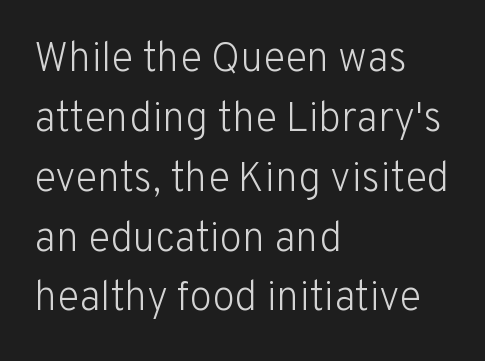
The image shows 41 px light sans-serif type, upright; set left-aligned, normal line spacing (1.46x), normal letter spacing, not underlined; low stroke contrast and a medium x-height.
